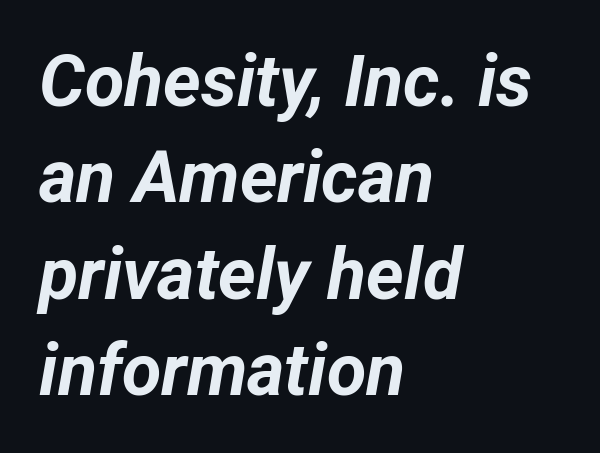
{"italic": "yes", "lean": "right", "slant_degrees": 12, "bold": "yes", "weight": "bold", "width": "normal", "stroke_contrast": "low", "x_height": "medium", "monospaced": "no", "underline": "no", "align": "left", "line_spacing": "normal", "line_spacing_ratio": 1.34, "letter_spacing": "normal", "letter_spacing_em": 0.0, "glyph_px": 72}
